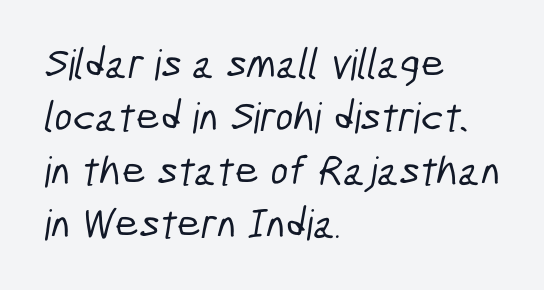
Q: Is the typeface a serif or a sans-serif typeface? A: Sans-serif.
Q: Is the text underlined? A: No.
Q: How is the paragraph aligned? A: Left-aligned.
Q: Is the spacing between letters normal or unusually wide? A: Normal.
Q: Is the spacing between lines tight, normal or loose? A: Normal.
Q: Width (condensed, normal, or wide)? A: Condensed.
Q: Stroke contrast? A: Low.
Q: x-height? A: Medium.
Q: Monospaced? A: No.
